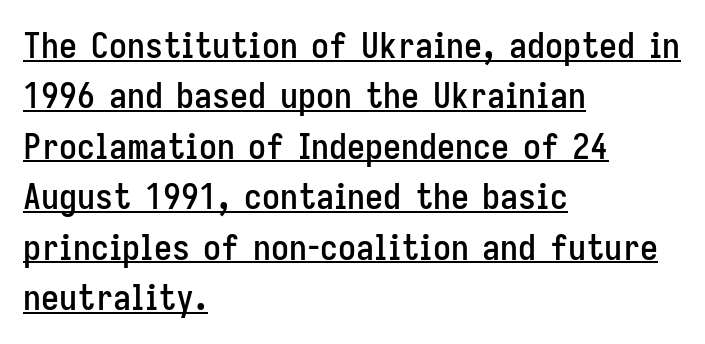
Q: Is the text italic (slanted)? A: No, it is upright.
Q: Is the typeface a serif or a sans-serif typeface? A: Sans-serif.
Q: Is the text underlined? A: Yes.
Q: How is the paragraph aligned? A: Left-aligned.
Q: Is the spacing between letters normal or unusually wide? A: Normal.
Q: Is the spacing between lines tight, normal or loose? A: Normal.
Q: Width (condensed, normal, or wide)? A: Condensed.
Q: Stroke contrast? A: Low.
Q: x-height? A: Medium.
Q: Monospaced? A: No.
